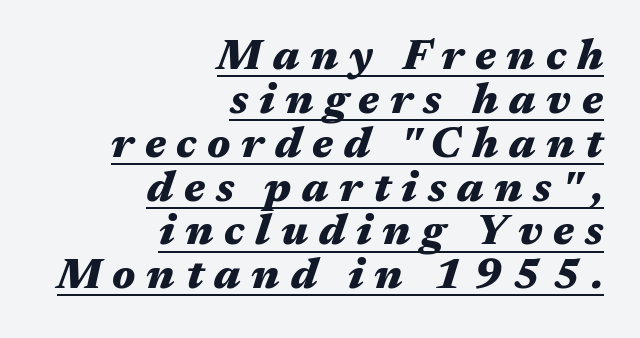
Q: Is the text bold? A: Yes.
Q: Is the text italic (slanted)? A: Yes, it leans right by about 17 degrees.
Q: Is the text underlined? A: Yes.
Q: How is the paragraph aligned? A: Right-aligned.
Q: Is the spacing between letters normal or unusually wide? A: Unusually wide.
Q: Is the spacing between lines tight, normal or loose? A: Tight.
Q: Width (condensed, normal, or wide)? A: Wide.
Q: Stroke contrast? A: Medium.
Q: x-height? A: Medium.
Q: Monospaced? A: No.
